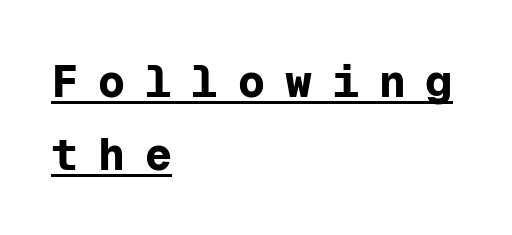
The image shows 45 px bold sans-serif type, upright, monospaced; set left-aligned, normal line spacing (1.62x), unusually wide letter spacing (+0.44 em), underlined; low stroke contrast and a medium x-height.
